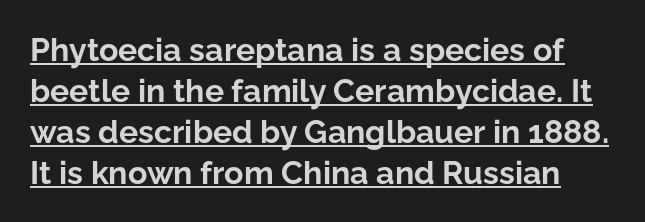
This rendering features underlined lettering. The space between consecutive lines is moderate. I'd call this a sans setting — the letters go barefoot. Nobody touched the tracking dial on this one. Weight: bold.
